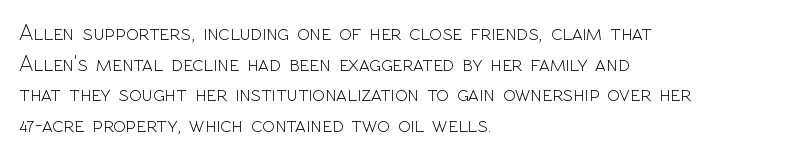
Q: Is the text bold? A: No.
Q: Is the text italic (slanted)? A: No, it is upright.
Q: Is the text underlined? A: No.
Q: How is the paragraph aligned? A: Left-aligned.
Q: Is the spacing between letters normal or unusually wide? A: Normal.
Q: Is the spacing between lines tight, normal or loose? A: Normal.
